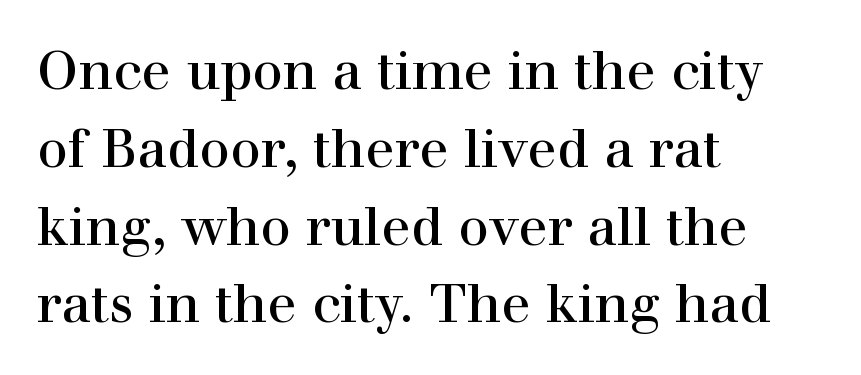
{"serif": "yes", "italic": "no", "width": "normal", "x_height": "medium", "monospaced": "no", "underline": "no", "align": "left", "line_spacing": "normal", "line_spacing_ratio": 1.44, "letter_spacing": "normal", "letter_spacing_em": 0.0, "glyph_px": 54}
